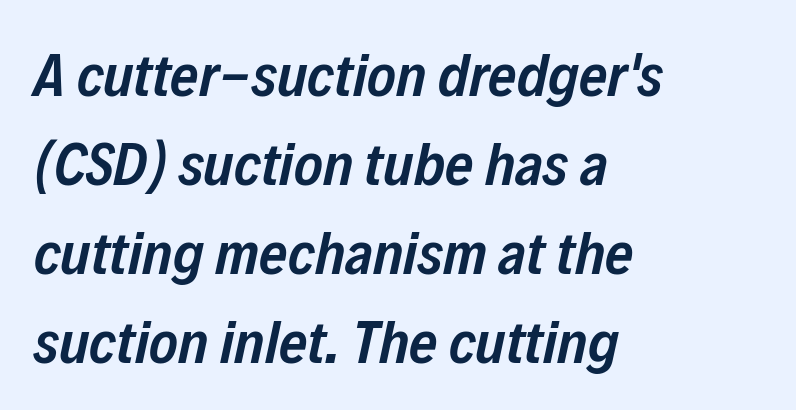
Q: Is the text bold? A: Semi-bold.
Q: Is the text italic (slanted)? A: Yes, it leans right by about 12 degrees.
Q: Is the text underlined? A: No.
Q: How is the paragraph aligned? A: Left-aligned.
Q: Is the spacing between letters normal or unusually wide? A: Normal.
Q: Is the spacing between lines tight, normal or loose? A: Normal.
Q: Width (condensed, normal, or wide)? A: Condensed.
Q: Stroke contrast? A: Low.
Q: x-height? A: Medium.
Q: Monospaced? A: No.
